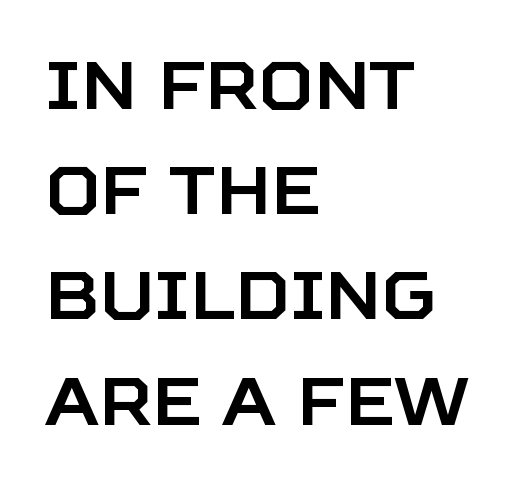
{"serif": "no", "italic": "no", "width": "normal", "stroke_contrast": "low", "x_height": "large", "monospaced": "no", "underline": "no", "align": "left", "line_spacing": "normal", "line_spacing_ratio": 1.57, "letter_spacing": "normal", "letter_spacing_em": 0.0, "glyph_px": 67}
